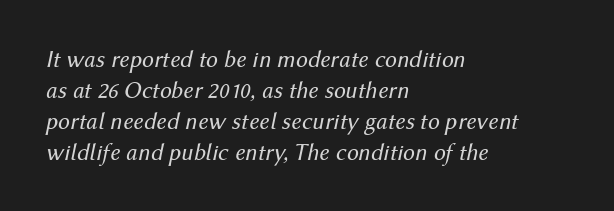
Q: Is the text bold? A: No.
Q: Is the text italic (slanted)? A: Yes, it leans right by about 12 degrees.
Q: Is the text underlined? A: No.
Q: How is the paragraph aligned? A: Left-aligned.
Q: Is the spacing between letters normal or unusually wide? A: Normal.
Q: Is the spacing between lines tight, normal or loose? A: Normal.
